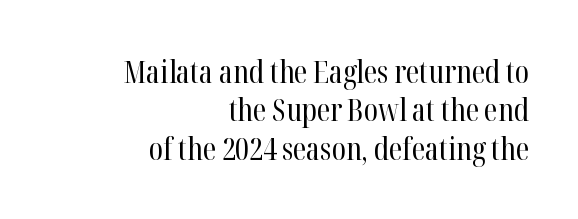
{"serif": "yes", "italic": "no", "bold": "no", "weight": "regular", "width": "condensed", "stroke_contrast": "high", "x_height": "medium", "monospaced": "no", "underline": "no", "align": "right", "line_spacing_ratio": 1.24, "letter_spacing": "normal", "letter_spacing_em": 0.0, "glyph_px": 31}
